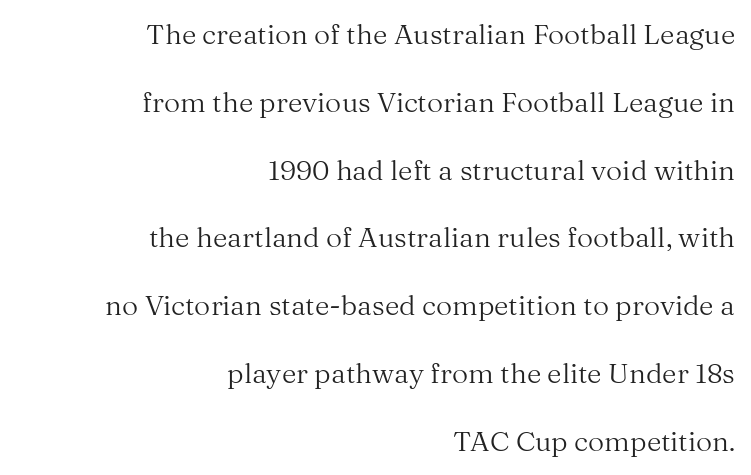
Q: Is the text bold? A: No.
Q: Is the text italic (slanted)? A: No, it is upright.
Q: Is the typeface a serif or a sans-serif typeface? A: Serif.
Q: Is the text underlined? A: No.
Q: How is the paragraph aligned? A: Right-aligned.
Q: Is the spacing between letters normal or unusually wide? A: Normal.
Q: Is the spacing between lines tight, normal or loose? A: Loose.
Q: Width (condensed, normal, or wide)? A: Normal.
Q: Stroke contrast? A: Medium.
Q: x-height? A: Medium.
Q: Monospaced? A: No.
